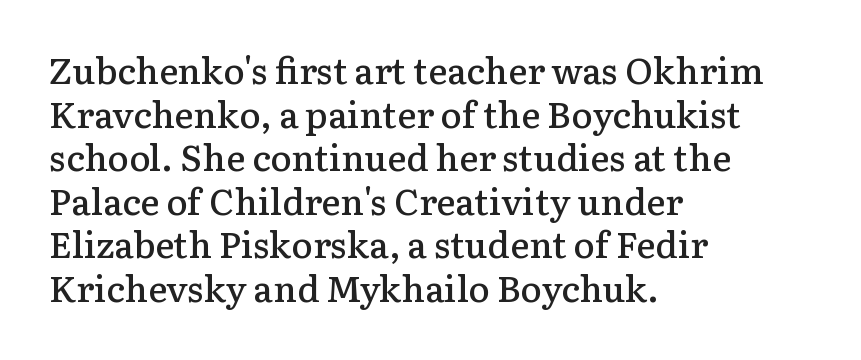
{"serif": "yes", "italic": "no", "bold": "semi", "weight": "semibold", "width": "normal", "stroke_contrast": "low", "x_height": "medium", "monospaced": "no", "underline": "no", "align": "left", "line_spacing_ratio": 1.21, "letter_spacing": "normal", "letter_spacing_em": 0.0, "glyph_px": 36}
